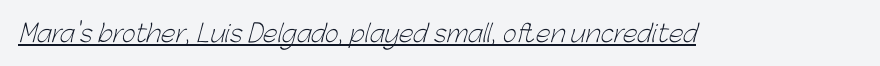
{"bold": "no", "underline": "yes", "letter_spacing": "normal", "letter_spacing_em": 0.0, "glyph_px": 24}
